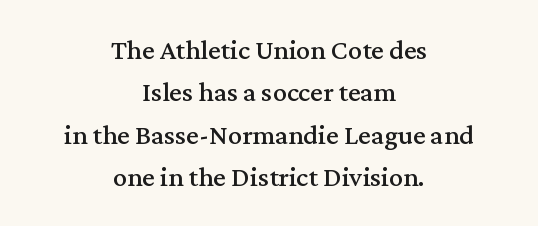
Q: Is the text italic (slanted)? A: No, it is upright.
Q: Is the typeface a serif or a sans-serif typeface? A: Serif.
Q: Is the text underlined? A: No.
Q: How is the paragraph aligned? A: Centered.
Q: Is the spacing between letters normal or unusually wide? A: Normal.
Q: Is the spacing between lines tight, normal or loose? A: Normal.
Q: Width (condensed, normal, or wide)? A: Normal.
Q: Stroke contrast? A: Medium.
Q: x-height? A: Medium.
Q: Monospaced? A: No.
